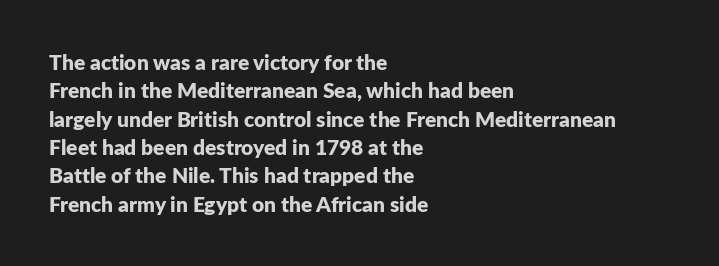
The image shows 21 px bold type, upright; set left-aligned, normal line spacing (1.35x), normal letter spacing, not underlined.
